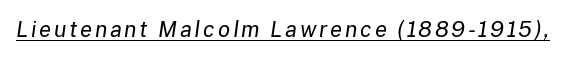
The image shows 22 px text type, italic (leaning right); set underlined.
